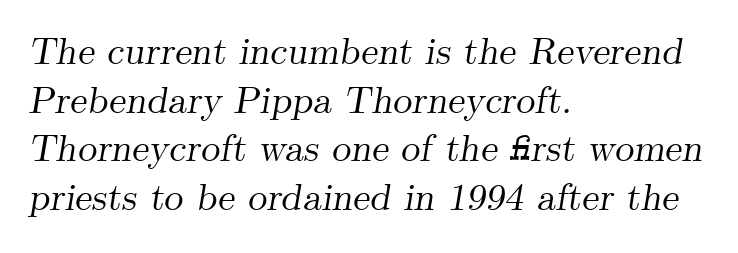
The image shows 38 px serif type, italic (leaning right); set left-aligned, normal line spacing (1.28x), normal letter spacing, not underlined; medium stroke contrast and a small x-height.
